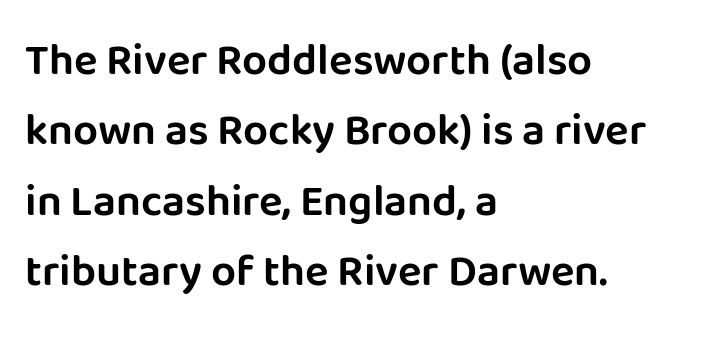
The image shows 44 px sans-serif type, upright; set left-aligned, normal line spacing (1.6x), normal letter spacing, not underlined; low stroke contrast and a large x-height.
